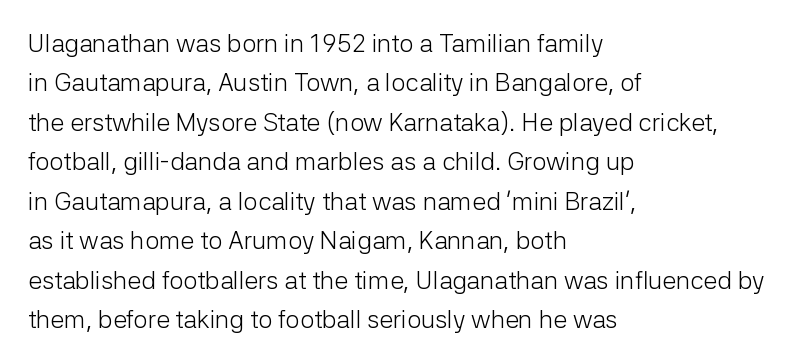
This block has exactly the height ordinary leading produces. Heft: none added — not bold. The face used here is rendered with its standard letterfit. Horizontally, the lines are justified to the leading edge only.
